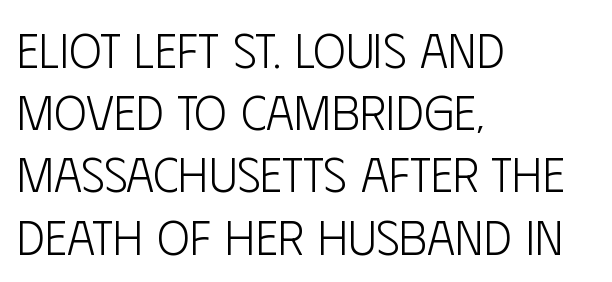
Q: Is the text bold? A: No.
Q: Is the text italic (slanted)? A: No, it is upright.
Q: Is the typeface a serif or a sans-serif typeface? A: Sans-serif.
Q: Is the text underlined? A: No.
Q: How is the paragraph aligned? A: Left-aligned.
Q: Is the spacing between letters normal or unusually wide? A: Normal.
Q: Is the spacing between lines tight, normal or loose? A: Normal.
Q: Width (condensed, normal, or wide)? A: Condensed.
Q: Stroke contrast? A: Low.
Q: x-height? A: Large.
Q: Monospaced? A: No.
